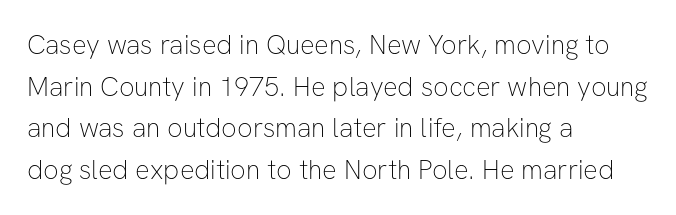
Q: Is the text bold? A: No.
Q: Is the text italic (slanted)? A: No, it is upright.
Q: Is the text underlined? A: No.
Q: How is the paragraph aligned? A: Left-aligned.
Q: Is the spacing between letters normal or unusually wide? A: Normal.
Q: Is the spacing between lines tight, normal or loose? A: Normal.
